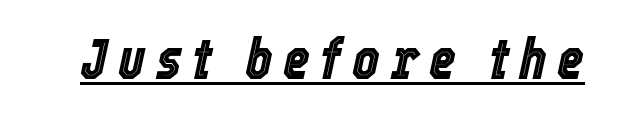
{"italic": "yes", "lean": "right", "slant_degrees": 12, "width": "condensed", "x_height": "medium", "monospaced": "no", "underline": "yes", "glyph_px": 58}
